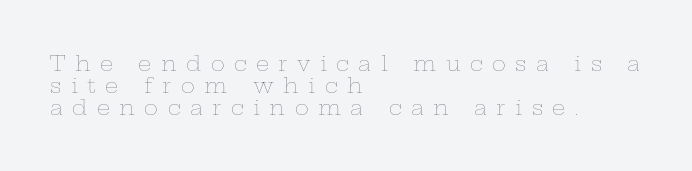
Q: Is the text bold? A: No.
Q: Is the text italic (slanted)? A: No, it is upright.
Q: Is the text underlined? A: No.
Q: How is the paragraph aligned? A: Left-aligned.
Q: Is the spacing between letters normal or unusually wide? A: Unusually wide.
Q: Is the spacing between lines tight, normal or loose? A: Tight.
